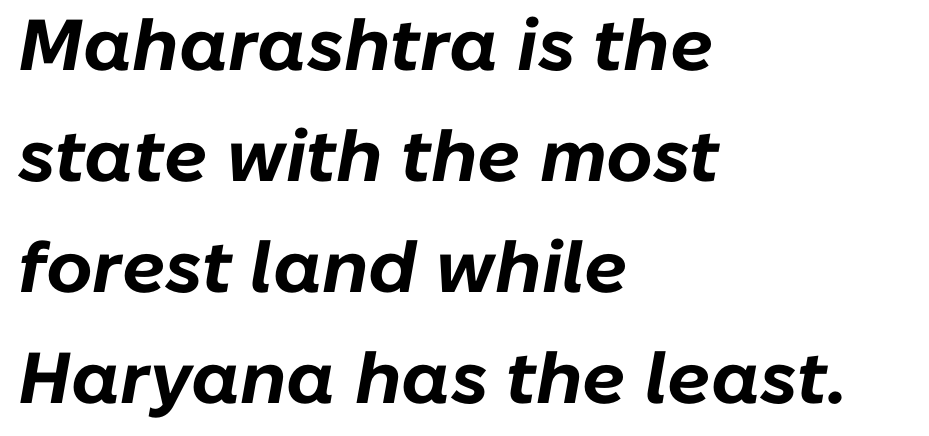
You could call the tracking neutral — neither tight nor loose. Style check: oblique. This rendering uses left alignment, leaving the right contour irregular. Think of a printed novel: that variable character pitch is what you see here.
